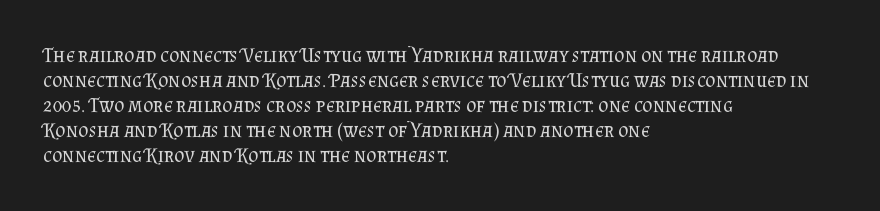
The image shows 20 px text type, upright; set left-aligned, normal line spacing (1.25x), normal letter spacing, not underlined.
